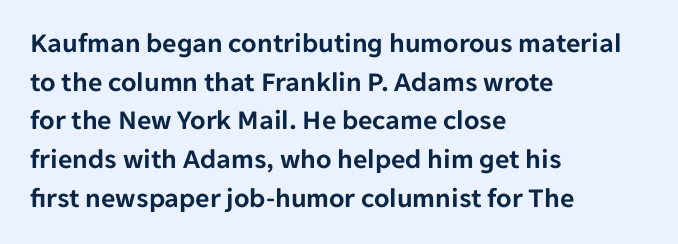
{"serif": "no", "italic": "no", "width": "normal", "stroke_contrast": "low", "x_height": "medium", "monospaced": "no", "underline": "no", "align": "left", "line_spacing": "normal", "line_spacing_ratio": 1.38, "letter_spacing": "normal", "letter_spacing_em": 0.0, "glyph_px": 28}
